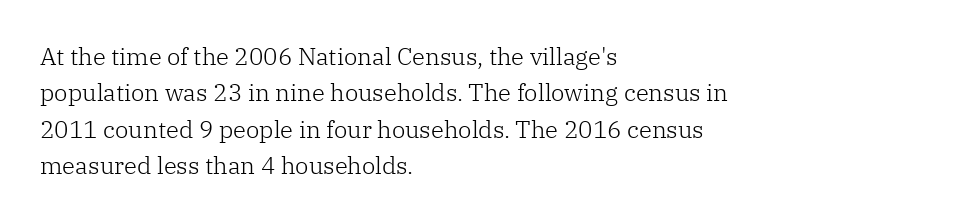
{"italic": "no", "bold": "no", "underline": "no", "align": "left", "line_spacing": "normal", "line_spacing_ratio": 1.52, "letter_spacing": "normal", "letter_spacing_em": 0.0, "glyph_px": 24}
